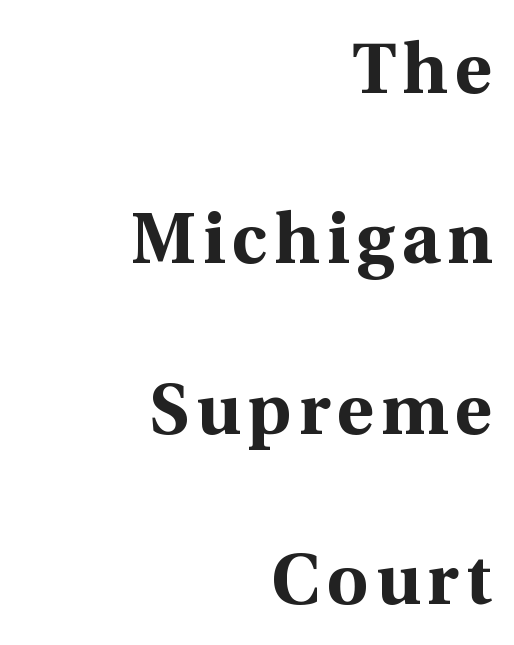
The image shows 71 px bold serif type, upright; set right-aligned, loose line spacing (2.4x), not underlined; a medium x-height.
